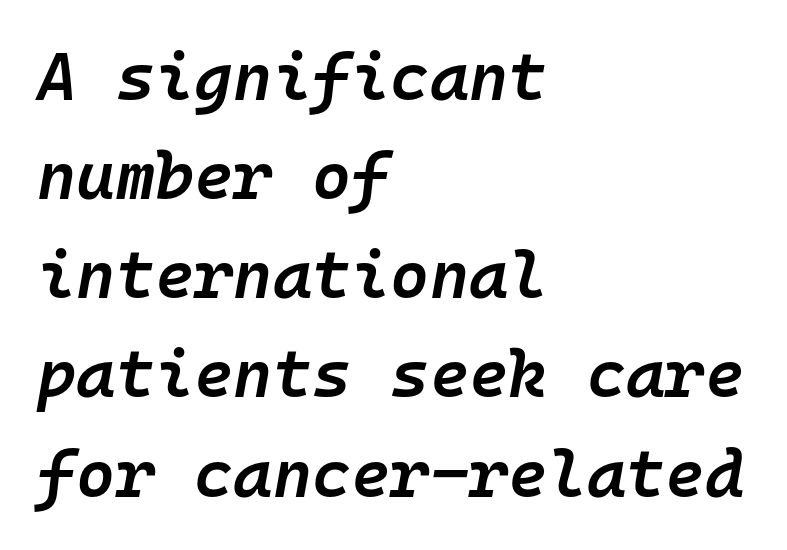
The image shows 67 px semibold type, italic (leaning right), monospaced; set left-aligned, normal line spacing (1.48x), normal letter spacing, not underlined; low stroke contrast and a medium x-height.
